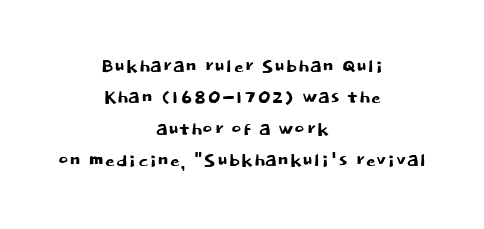
The passage shown stacks its lines at a standard gap. The line texture is even and compact thanks to regular tracking. Italic: no, the glyphs are upright roman. Any mark beneath the type? The region is blank. A centered setting, common on invitations and titles, is used for this passage.
